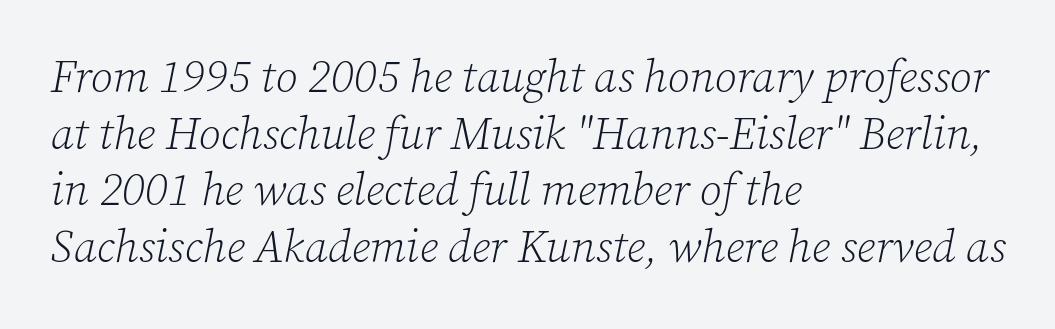
Q: Is the text bold? A: No.
Q: Is the text italic (slanted)? A: Yes, it leans right by about 12 degrees.
Q: Is the typeface a serif or a sans-serif typeface? A: Serif.
Q: Is the text underlined? A: No.
Q: How is the paragraph aligned? A: Left-aligned.
Q: Is the spacing between letters normal or unusually wide? A: Normal.
Q: Is the spacing between lines tight, normal or loose? A: Normal.
Q: Width (condensed, normal, or wide)? A: Normal.
Q: Stroke contrast? A: Low.
Q: x-height? A: Medium.
Q: Monospaced? A: No.
